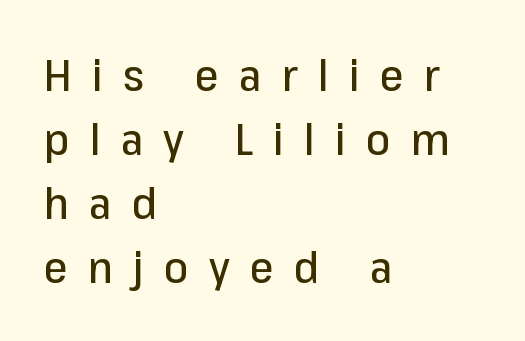
Q: Is the text italic (slanted)? A: No, it is upright.
Q: Is the typeface a serif or a sans-serif typeface? A: Sans-serif.
Q: Is the text underlined? A: No.
Q: How is the paragraph aligned? A: Left-aligned.
Q: Is the spacing between letters normal or unusually wide? A: Unusually wide.
Q: Is the spacing between lines tight, normal or loose? A: Normal.
Q: Width (condensed, normal, or wide)? A: Normal.
Q: Stroke contrast? A: Low.
Q: x-height? A: Medium.
Q: Monospaced? A: No.
